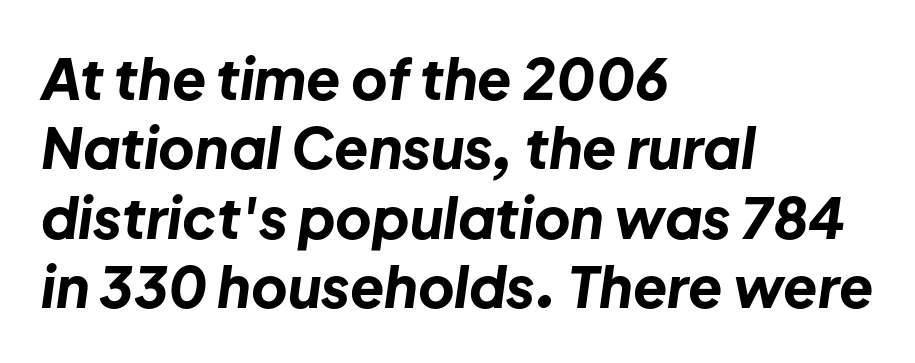
Q: Is the text bold? A: Yes.
Q: Is the text italic (slanted)? A: Yes, it leans right by about 8 degrees.
Q: Is the text underlined? A: No.
Q: How is the paragraph aligned? A: Left-aligned.
Q: Is the spacing between letters normal or unusually wide? A: Normal.
Q: Width (condensed, normal, or wide)? A: Normal.
Q: Stroke contrast? A: Low.
Q: x-height? A: Medium.
Q: Monospaced? A: No.
